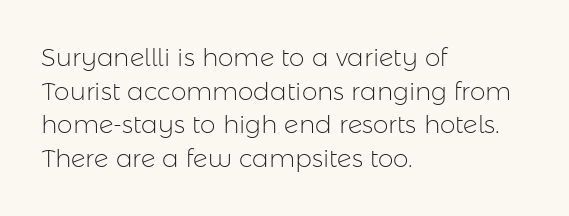
The image shows 25 px text type, upright; set left-aligned, normal line spacing (1.35x), normal letter spacing, not underlined.
